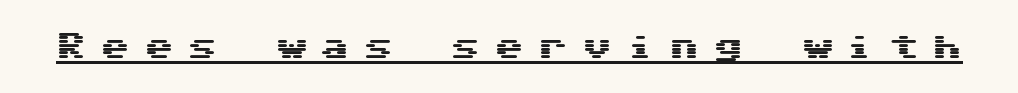
The image shows 30 px wide sans-serif type, upright, monospaced; set unusually wide letter spacing (+0.46 em), underlined; medium stroke contrast and a medium x-height.
